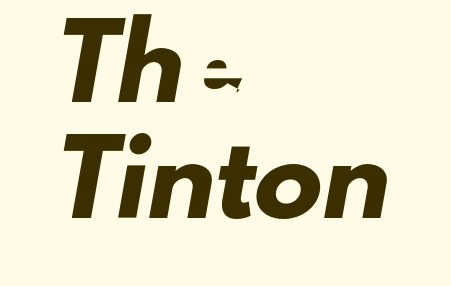
{"serif": "no", "width": "normal", "stroke_contrast": "low", "x_height": "small", "monospaced": "no", "underline": "no", "align": "left", "line_spacing": "normal", "line_spacing_ratio": 1.7, "letter_spacing": "normal", "letter_spacing_em": 0.0, "glyph_px": 68}
